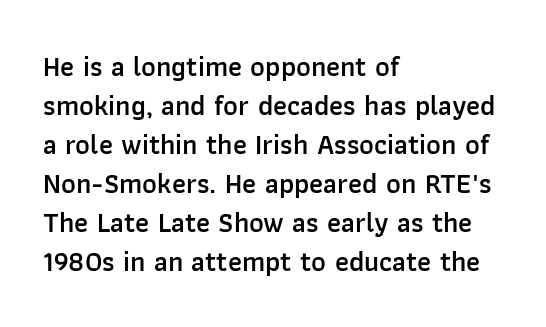
Q: Is the text bold? A: Semi-bold.
Q: Is the text italic (slanted)? A: No, it is upright.
Q: Is the typeface a serif or a sans-serif typeface? A: Sans-serif.
Q: Is the text underlined? A: No.
Q: How is the paragraph aligned? A: Left-aligned.
Q: Is the spacing between letters normal or unusually wide? A: Normal.
Q: Is the spacing between lines tight, normal or loose? A: Normal.
Q: Width (condensed, normal, or wide)? A: Normal.
Q: Stroke contrast? A: Low.
Q: x-height? A: Medium.
Q: Monospaced? A: No.
